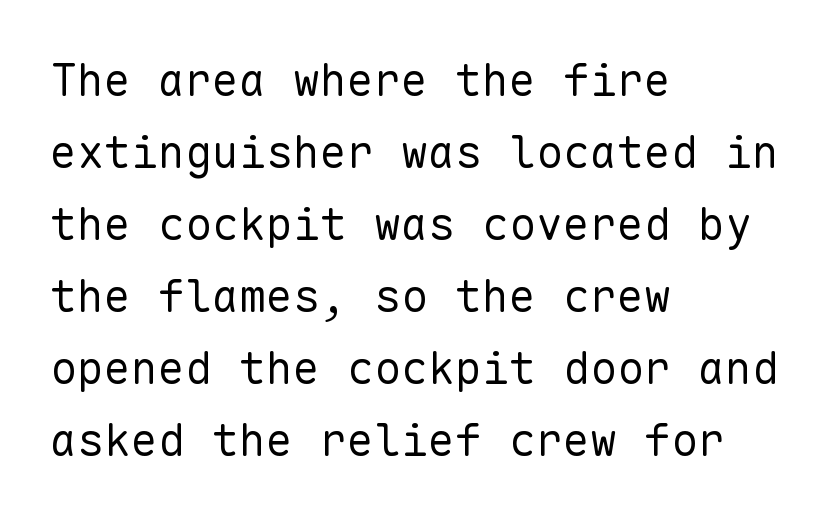
The image shows 45 px regular-weight sans-serif type, upright, monospaced; set left-aligned, normal line spacing (1.6x), normal letter spacing, not underlined; low stroke contrast and a medium x-height.
